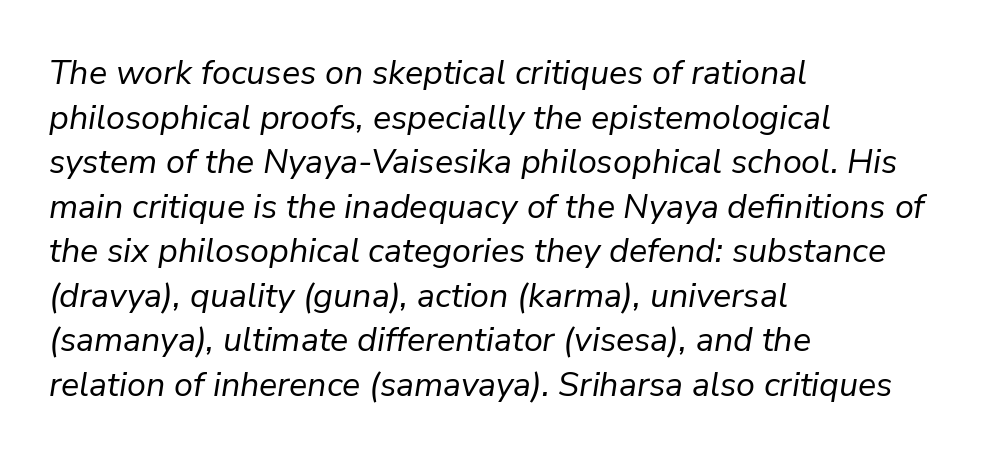
{"italic": "yes", "lean": "right", "slant_degrees": 9, "bold": "no", "weight": "regular", "width": "normal", "stroke_contrast": "low", "x_height": "medium", "monospaced": "no", "underline": "no", "align": "left", "line_spacing": "normal", "line_spacing_ratio": 1.31, "letter_spacing": "normal", "letter_spacing_em": 0.0, "glyph_px": 34}
